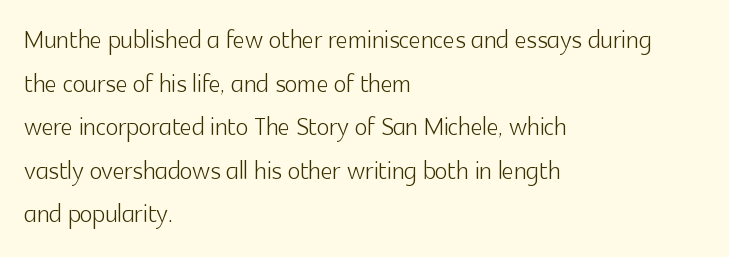
Q: Is the text bold? A: No.
Q: Is the text italic (slanted)? A: No, it is upright.
Q: Is the typeface a serif or a sans-serif typeface? A: Sans-serif.
Q: Is the text underlined? A: No.
Q: How is the paragraph aligned? A: Left-aligned.
Q: Is the spacing between letters normal or unusually wide? A: Normal.
Q: Is the spacing between lines tight, normal or loose? A: Normal.
Q: Width (condensed, normal, or wide)? A: Normal.
Q: x-height? A: Medium.
Q: Monospaced? A: No.
